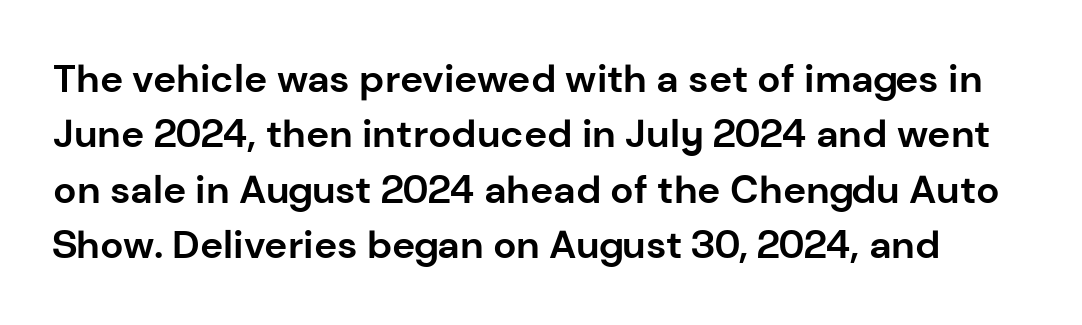
{"serif": "no", "italic": "no", "bold": "yes", "weight": "bold", "width": "normal", "stroke_contrast": "low", "x_height": "medium", "monospaced": "no", "underline": "no", "line_spacing": "normal", "line_spacing_ratio": 1.42, "letter_spacing": "normal", "letter_spacing_em": 0.0, "glyph_px": 39}
